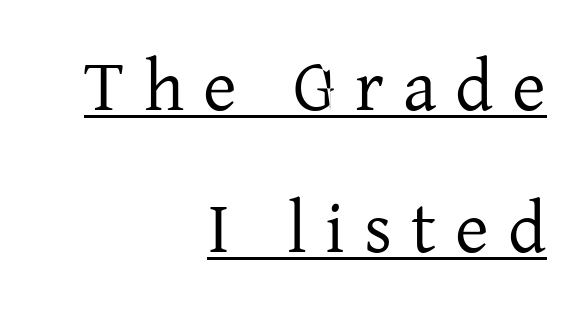
{"serif": "yes", "italic": "no", "width": "normal", "stroke_contrast": "low", "x_height": "medium", "monospaced": "no", "underline": "yes", "align": "right", "line_spacing": "loose", "line_spacing_ratio": 1.95, "letter_spacing": "wide", "letter_spacing_em": 0.26, "glyph_px": 73}
